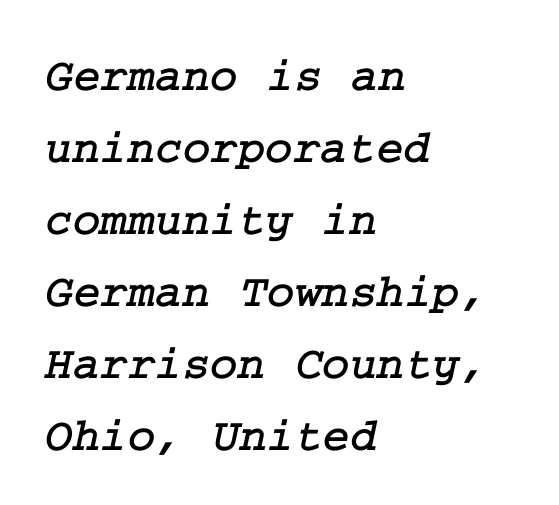
Q: Is the typeface a serif or a sans-serif typeface? A: Serif.
Q: Is the text underlined? A: No.
Q: How is the paragraph aligned? A: Left-aligned.
Q: Is the spacing between letters normal or unusually wide? A: Normal.
Q: Is the spacing between lines tight, normal or loose? A: Normal.
Q: Width (condensed, normal, or wide)? A: Normal.
Q: Stroke contrast? A: Low.
Q: x-height? A: Medium.
